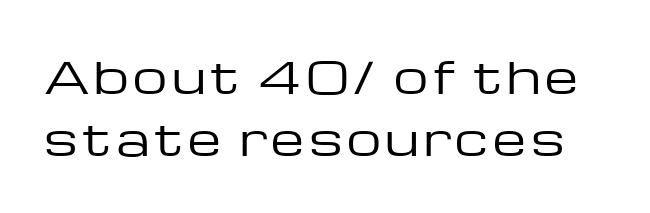
Typographically, this falls in the sans-serif category. The letterforms sit at book weight or below. Posture: straight, roman, zero tilt. The space beneath each line is pristine and unruled.
